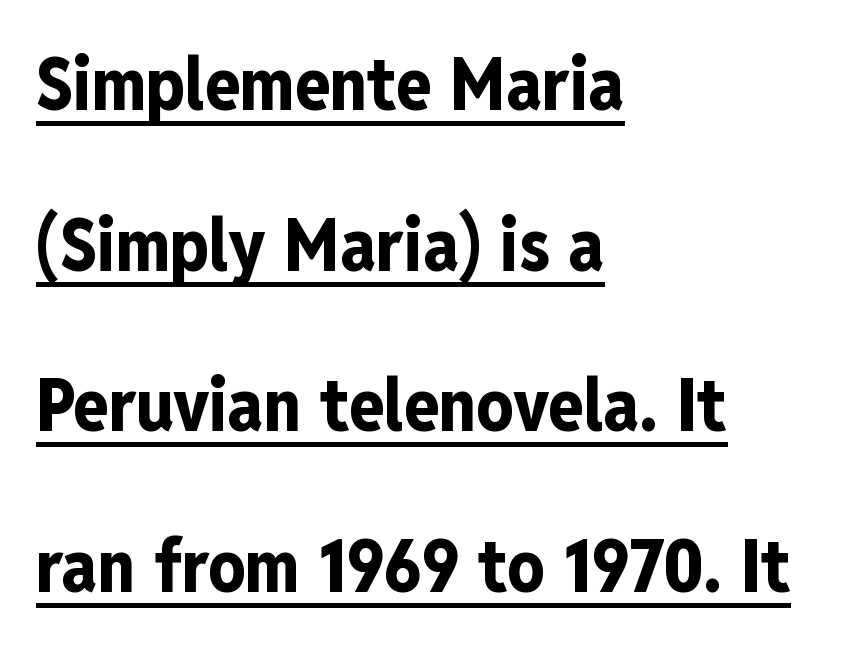
{"serif": "no", "italic": "no", "bold": "yes", "weight": "bold", "width": "condensed", "stroke_contrast": "low", "x_height": "medium", "monospaced": "no", "underline": "yes", "align": "left", "line_spacing": "loose", "line_spacing_ratio": 2.2, "letter_spacing": "normal", "letter_spacing_em": 0.0, "glyph_px": 73}
